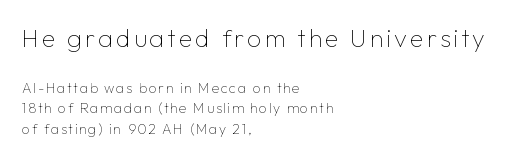
{"italic": "no", "bold": "no", "underline": "no", "align": "left", "line_spacing": "normal", "line_spacing_ratio": 1.47, "larger_block": "first", "size_ratio": 1.79, "glyph_px": 25}
